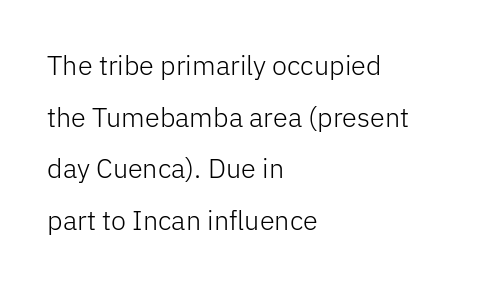
Q: Is the text bold? A: No.
Q: Is the text italic (slanted)? A: No, it is upright.
Q: Is the text underlined? A: No.
Q: How is the paragraph aligned? A: Left-aligned.
Q: Is the spacing between letters normal or unusually wide? A: Normal.
Q: Is the spacing between lines tight, normal or loose? A: Loose.
